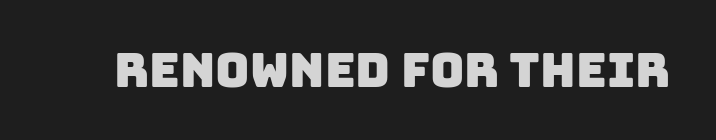
{"serif": "no", "width": "normal", "stroke_contrast": "low", "x_height": "large", "monospaced": "no", "underline": "no", "letter_spacing": "normal", "letter_spacing_em": 0.0, "glyph_px": 47}
